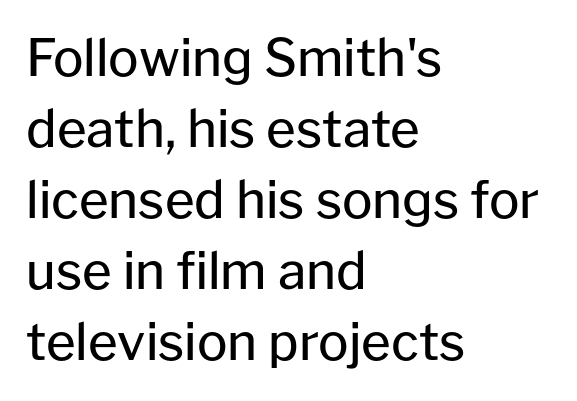
Q: Is the text bold? A: No.
Q: Is the text italic (slanted)? A: No, it is upright.
Q: Is the typeface a serif or a sans-serif typeface? A: Sans-serif.
Q: Is the text underlined? A: No.
Q: How is the paragraph aligned? A: Left-aligned.
Q: Is the spacing between letters normal or unusually wide? A: Normal.
Q: Is the spacing between lines tight, normal or loose? A: Normal.
Q: Width (condensed, normal, or wide)? A: Normal.
Q: Stroke contrast? A: Low.
Q: x-height? A: Medium.
Q: Monospaced? A: No.
